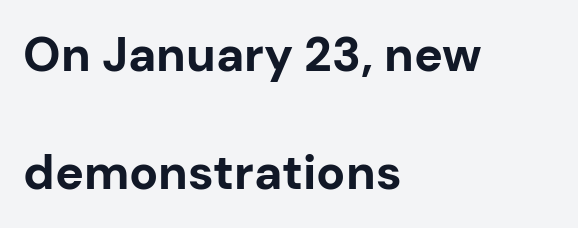
You could call the tracking neutral — neither tight nor loose. Serifs: no, the terminals of the letterforms are clean. The passage shown is typed in a proportional face where columns would drift. One-word summary of the alignment: left. Leading: increased.
